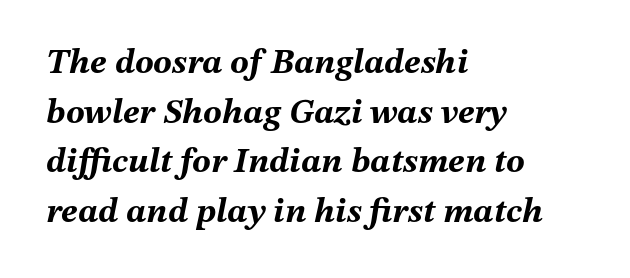
The image shows 35 px bold type, italic (leaning right); set left-aligned, normal line spacing (1.42x), normal letter spacing, not underlined; medium stroke contrast and a medium x-height.
